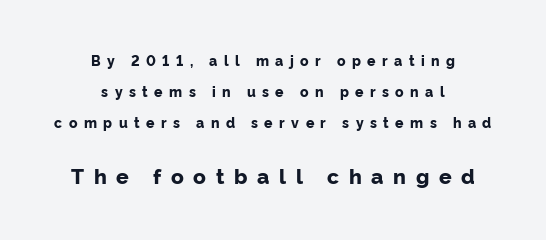
Each word looks stretched out because of the extra space between its letters. A typesetter would mark this as roman, not italic. On the weight axis this lands at bold, roughly 700. Reading down the block, each line starts at a different indent, mirrored at its end. Block two is the big one; block one sits smaller above it. Regarding leading, the lines here are spaced well apart.
